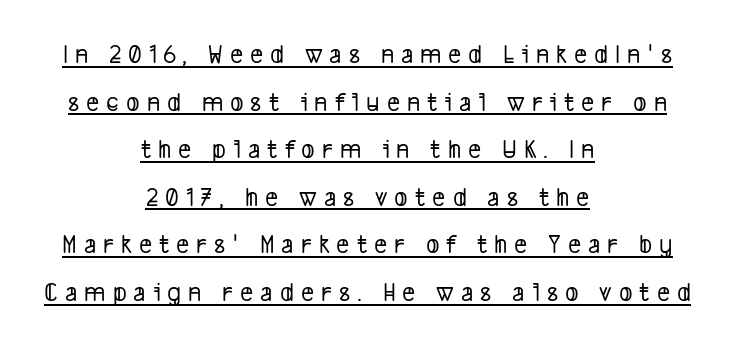
A typesetter would call this leading conventional body-copy spacing. The sample's only ornament is a line tracing under the words. Casual observation: everything's sitting right in the middle. Each word looks stretched out because of the extra space between its letters. Note: no serifs on the glyphs. This sample has the flowing, uneven cadence of proportional lettering.
